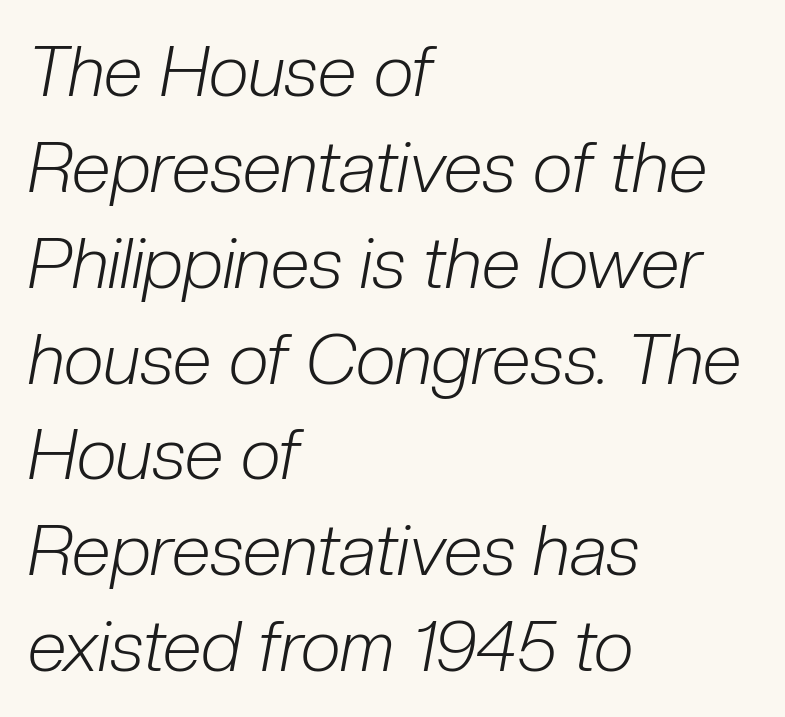
{"italic": "yes", "lean": "right", "slant_degrees": 10, "bold": "no", "weight": "light", "width": "condensed", "stroke_contrast": "low", "x_height": "medium", "monospaced": "no", "underline": "no", "align": "left", "line_spacing": "normal", "line_spacing_ratio": 1.35, "letter_spacing": "normal", "letter_spacing_em": 0.0, "glyph_px": 71}
